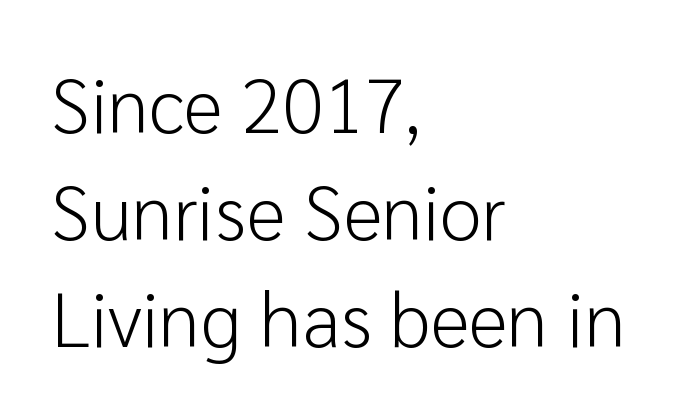
Q: Is the text bold? A: No.
Q: Is the text italic (slanted)? A: No, it is upright.
Q: Is the typeface a serif or a sans-serif typeface? A: Sans-serif.
Q: Is the text underlined? A: No.
Q: How is the paragraph aligned? A: Left-aligned.
Q: Is the spacing between letters normal or unusually wide? A: Normal.
Q: Is the spacing between lines tight, normal or loose? A: Normal.
Q: Width (condensed, normal, or wide)? A: Normal.
Q: Stroke contrast? A: Low.
Q: x-height? A: Medium.
Q: Monospaced? A: No.
